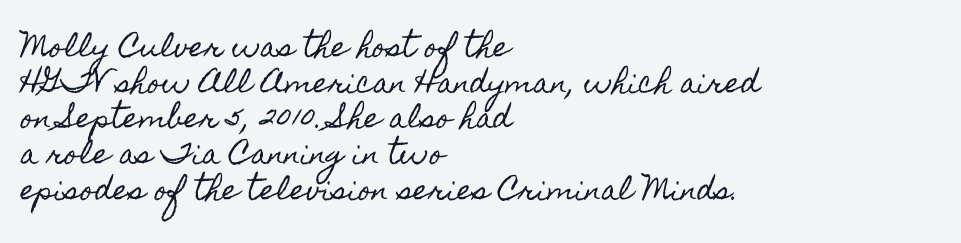
Q: Is the text italic (slanted)? A: Yes.
Q: Is the text underlined? A: No.
Q: How is the paragraph aligned? A: Left-aligned.
Q: Is the spacing between letters normal or unusually wide? A: Normal.
Q: Is the spacing between lines tight, normal or loose? A: Normal.
